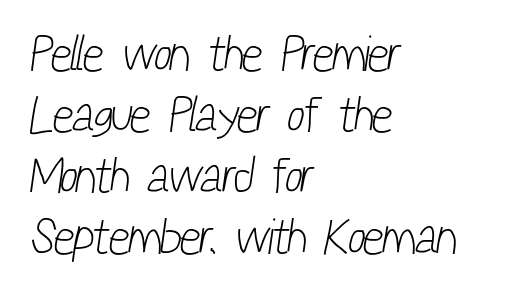
The image shows 50 px light, condensed sans-serif type; set left-aligned, line spacing 1.22x, normal letter spacing, not underlined; low stroke contrast and a medium x-height.
